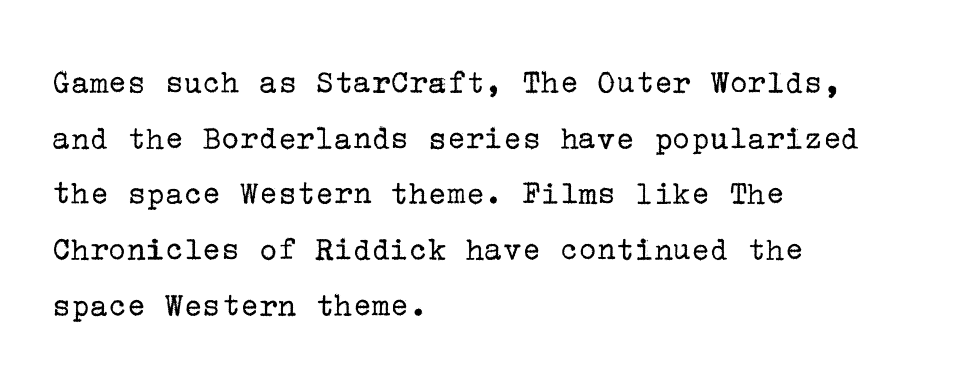
Q: Is the text bold? A: No.
Q: Is the text italic (slanted)? A: No, it is upright.
Q: Is the typeface a serif or a sans-serif typeface? A: Serif.
Q: Is the text underlined? A: No.
Q: How is the paragraph aligned? A: Left-aligned.
Q: Is the spacing between letters normal or unusually wide? A: Normal.
Q: Is the spacing between lines tight, normal or loose? A: Normal.
Q: Width (condensed, normal, or wide)? A: Normal.
Q: Stroke contrast? A: Low.
Q: x-height? A: Medium.
